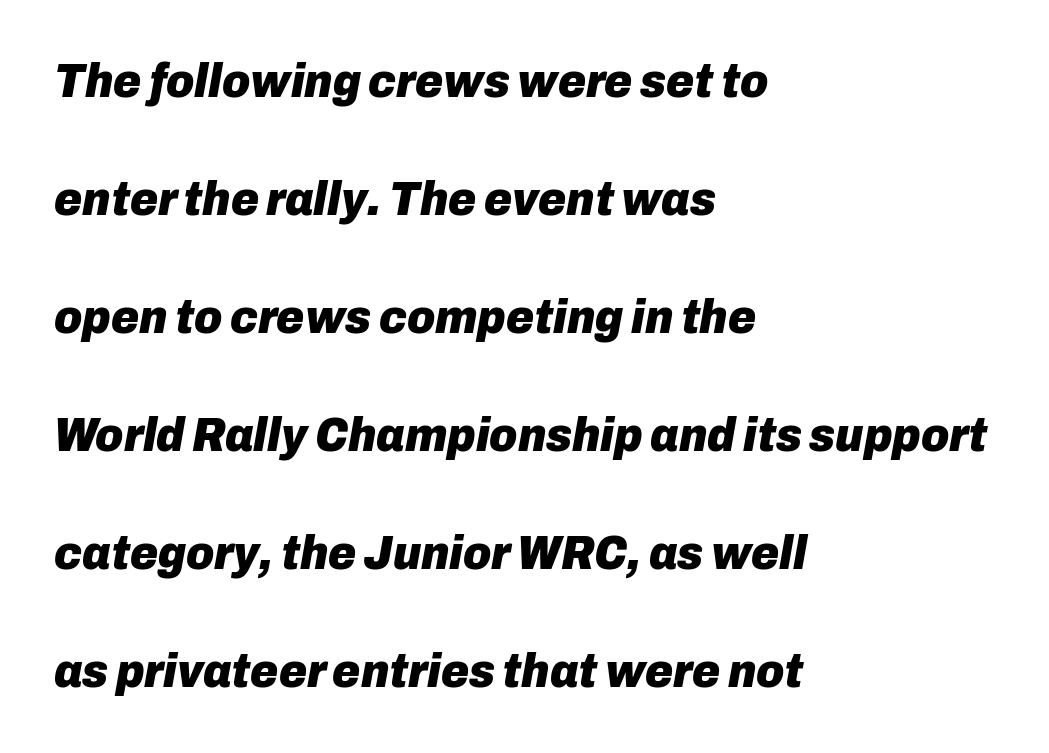
Q: Is the text bold? A: Yes.
Q: Is the text italic (slanted)? A: Yes, it leans right by about 10 degrees.
Q: Is the text underlined? A: No.
Q: How is the paragraph aligned? A: Left-aligned.
Q: Is the spacing between letters normal or unusually wide? A: Normal.
Q: Is the spacing between lines tight, normal or loose? A: Loose.
Q: Width (condensed, normal, or wide)? A: Normal.
Q: Stroke contrast? A: Low.
Q: x-height? A: Medium.
Q: Monospaced? A: No.
